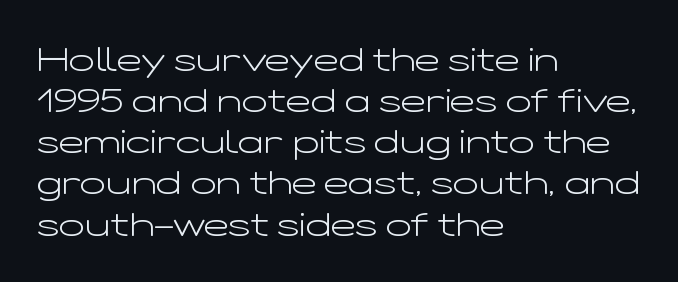
The image shows 34 px light, wide sans-serif type, upright; set left-aligned, line spacing 1.21x, normal letter spacing, not underlined; low stroke contrast and a medium x-height.
